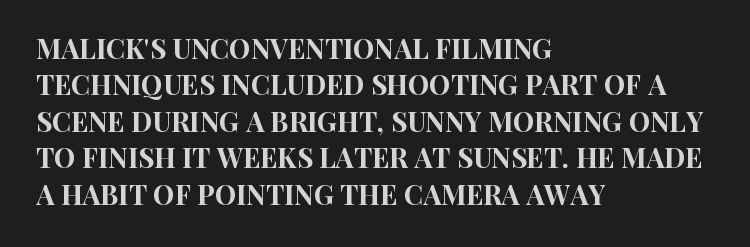
{"italic": "no", "underline": "no", "align": "left", "line_spacing": "normal", "line_spacing_ratio": 1.35, "letter_spacing": "normal", "letter_spacing_em": 0.0, "glyph_px": 27}
